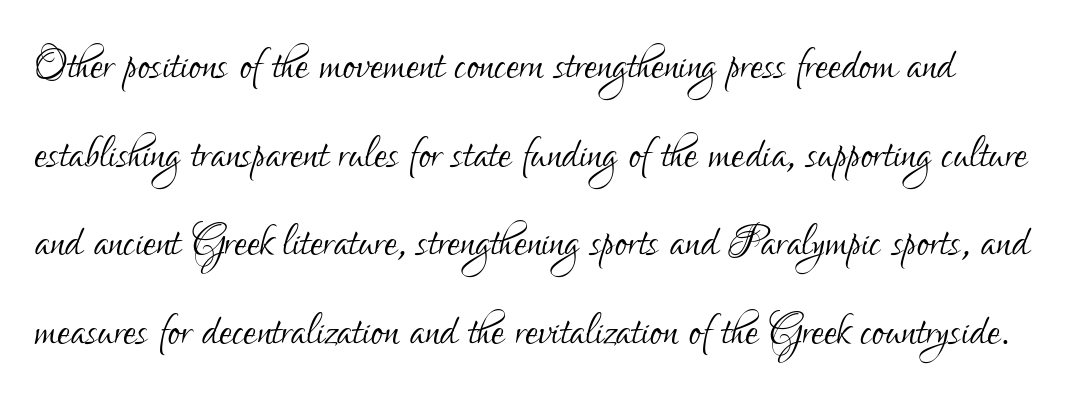
{"serif": "no", "bold": "no", "weight": "light", "width": "condensed", "stroke_contrast": "low", "x_height": "small", "monospaced": "no", "underline": "no", "line_spacing": "normal", "line_spacing_ratio": 1.53, "letter_spacing": "normal", "letter_spacing_em": 0.0, "glyph_px": 58}
